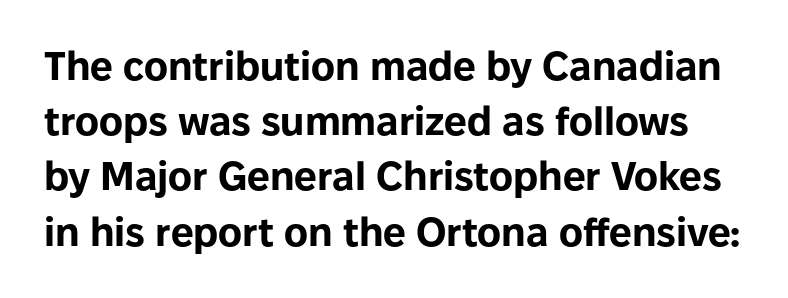
Interline gaps are of average width in this sample. Think of a printed novel: that variable character pitch is what you see here. The passage shown is not underscored anywhere. A typesetter would mark this as roman, not italic.
